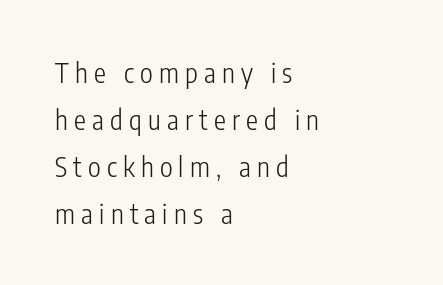
Q: Is the text bold? A: No.
Q: Is the text italic (slanted)? A: No, it is upright.
Q: Is the text underlined? A: No.
Q: How is the paragraph aligned? A: Left-aligned.
Q: Is the spacing between letters normal or unusually wide? A: Unusually wide.
